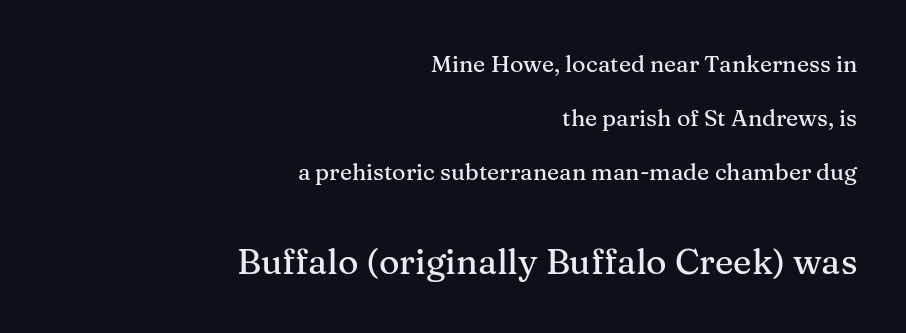
{"serif": "yes", "italic": "no", "width": "normal", "stroke_contrast": "medium", "x_height": "medium", "monospaced": "no", "underline": "no", "align": "right", "line_spacing": "loose", "line_spacing_ratio": 2.35, "letter_spacing": "normal", "letter_spacing_em": 0.0, "larger_block": "second", "size_ratio": 1.52, "glyph_px": 35}
